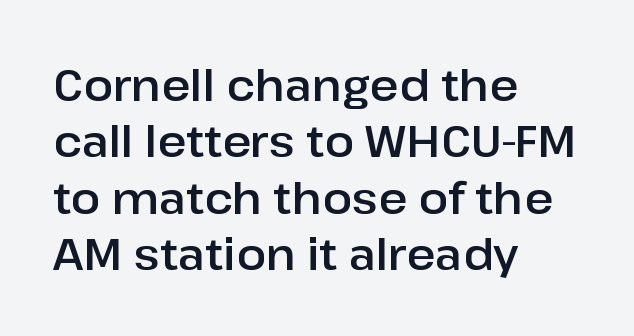
{"serif": "no", "italic": "no", "width": "normal", "stroke_contrast": "low", "x_height": "medium", "monospaced": "no", "underline": "no", "align": "left", "line_spacing": "normal", "line_spacing_ratio": 1.28, "letter_spacing": "normal", "letter_spacing_em": 0.0, "glyph_px": 44}
